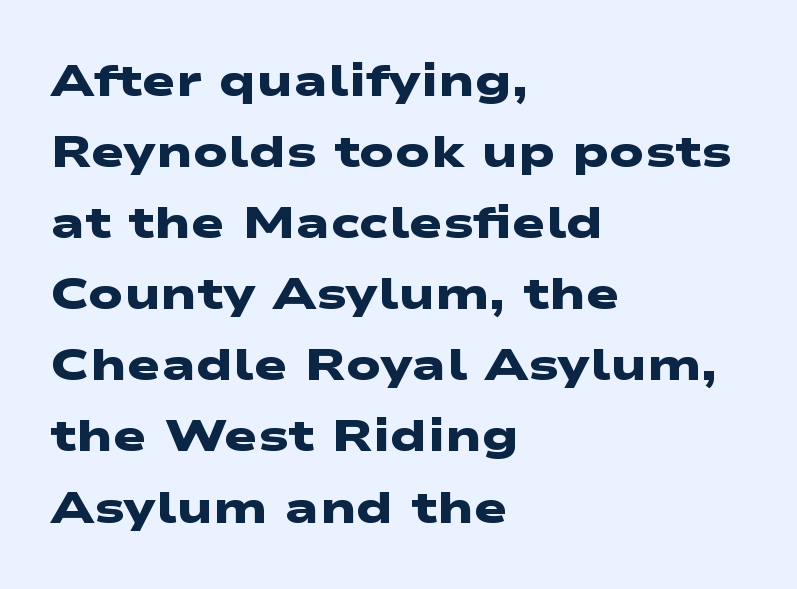
{"serif": "no", "bold": "yes", "weight": "heavy", "width": "wide", "stroke_contrast": "low", "x_height": "medium", "monospaced": "no", "underline": "no", "align": "left", "line_spacing": "normal", "line_spacing_ratio": 1.58, "letter_spacing": "normal", "letter_spacing_em": 0.0, "glyph_px": 45}
